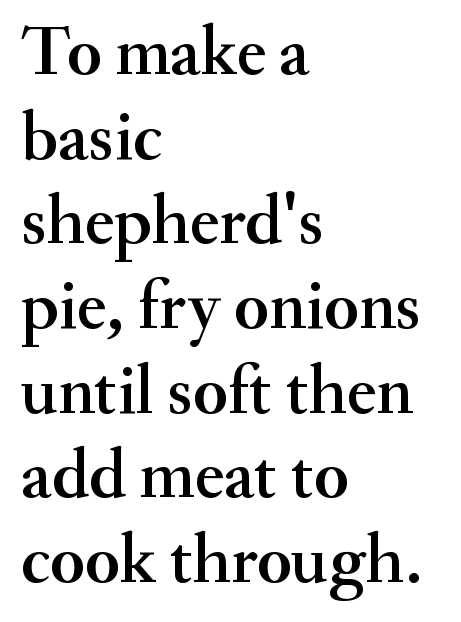
Q: Is the text italic (slanted)? A: No, it is upright.
Q: Is the typeface a serif or a sans-serif typeface? A: Serif.
Q: Is the text underlined? A: No.
Q: How is the paragraph aligned? A: Left-aligned.
Q: Is the spacing between letters normal or unusually wide? A: Normal.
Q: Width (condensed, normal, or wide)? A: Normal.
Q: Stroke contrast? A: Medium.
Q: x-height? A: Small.
Q: Monospaced? A: No.
